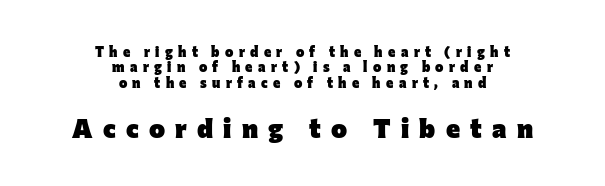
The image shows 27 px bold type, upright; set centered, tight line spacing (1.1x), unusually wide letter spacing (+0.38 em), not underlined; the second (bottom) block is 1.93x larger.
